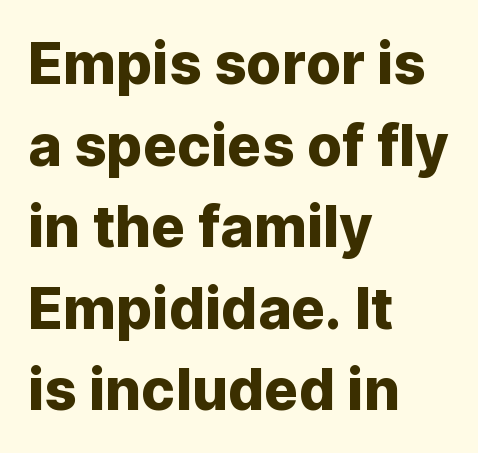
The image shows 57 px sans-serif type, upright; set left-aligned, normal line spacing (1.43x), normal letter spacing, not underlined; low stroke contrast and a medium x-height.
